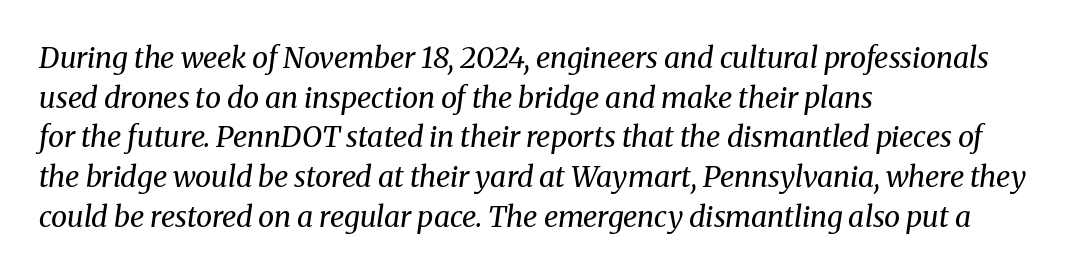
The image shows 29 px regular-weight serif type, italic (leaning right); set left-aligned, normal line spacing (1.37x), normal letter spacing, not underlined; medium stroke contrast and a medium x-height.
